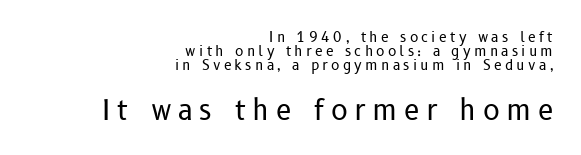
One glance says dense: line gaps are narrower than usual. A bare baseline throughout the passage. This rendering uses right alignment, leaving the left contour irregular. Weight: regular or lighter. This rendering widens character spacing well past its baseline value. Varying glyph widths throughout — classic text-font behaviour.
